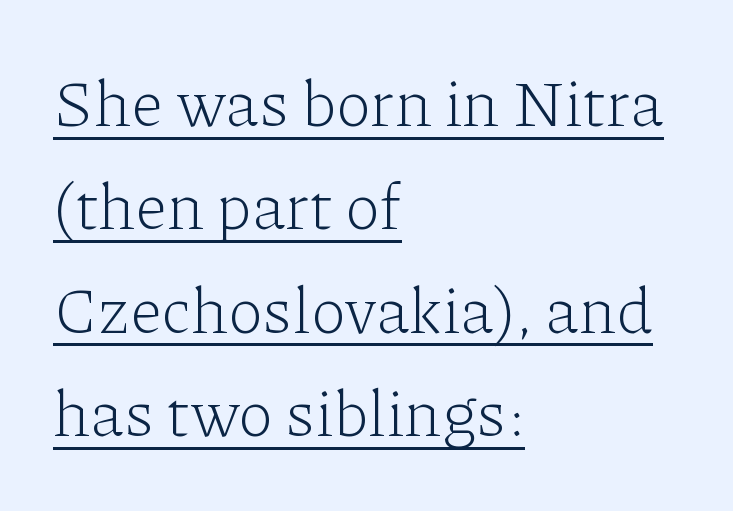
Q: Is the text bold? A: No.
Q: Is the text italic (slanted)? A: No, it is upright.
Q: Is the typeface a serif or a sans-serif typeface? A: Serif.
Q: Is the text underlined? A: Yes.
Q: How is the paragraph aligned? A: Left-aligned.
Q: Is the spacing between letters normal or unusually wide? A: Normal.
Q: Is the spacing between lines tight, normal or loose? A: Normal.
Q: Width (condensed, normal, or wide)? A: Normal.
Q: Stroke contrast? A: Low.
Q: x-height? A: Medium.
Q: Monospaced? A: No.
